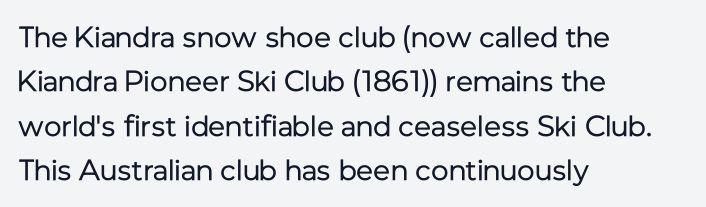
Q: Is the text bold? A: No.
Q: Is the text italic (slanted)? A: No, it is upright.
Q: Is the typeface a serif or a sans-serif typeface? A: Sans-serif.
Q: Is the text underlined? A: No.
Q: How is the paragraph aligned? A: Left-aligned.
Q: Is the spacing between letters normal or unusually wide? A: Normal.
Q: Is the spacing between lines tight, normal or loose? A: Normal.
Q: Width (condensed, normal, or wide)? A: Normal.
Q: Stroke contrast? A: Low.
Q: x-height? A: Medium.
Q: Monospaced? A: No.
